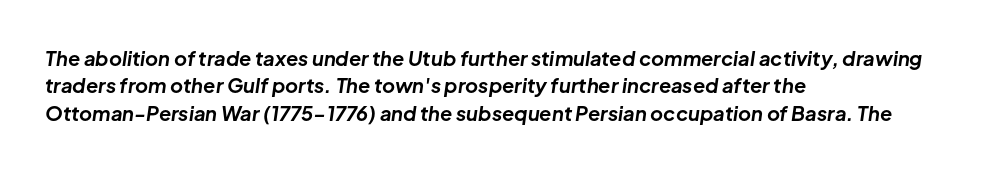
Q: Is the text bold? A: Yes.
Q: Is the text italic (slanted)? A: Yes, it leans right by about 8 degrees.
Q: Is the text underlined? A: No.
Q: How is the paragraph aligned? A: Left-aligned.
Q: Is the spacing between letters normal or unusually wide? A: Normal.
Q: Is the spacing between lines tight, normal or loose? A: Normal.
